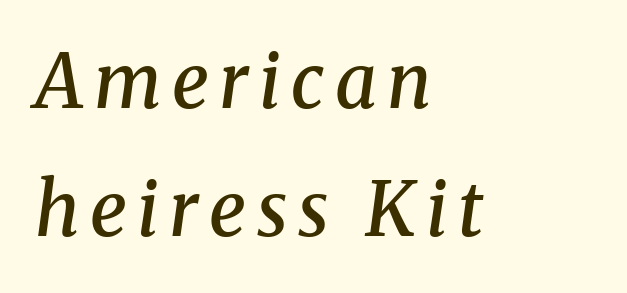
Is this a fixed-width face? No — the glyphs have proportional, varying widths. These words are printed semibold, heavier than regular yet not bold. Descenders are the only things crossing below the line. Where is the straight margin? On the left. Style check: oblique. Type style note: has serifs.
